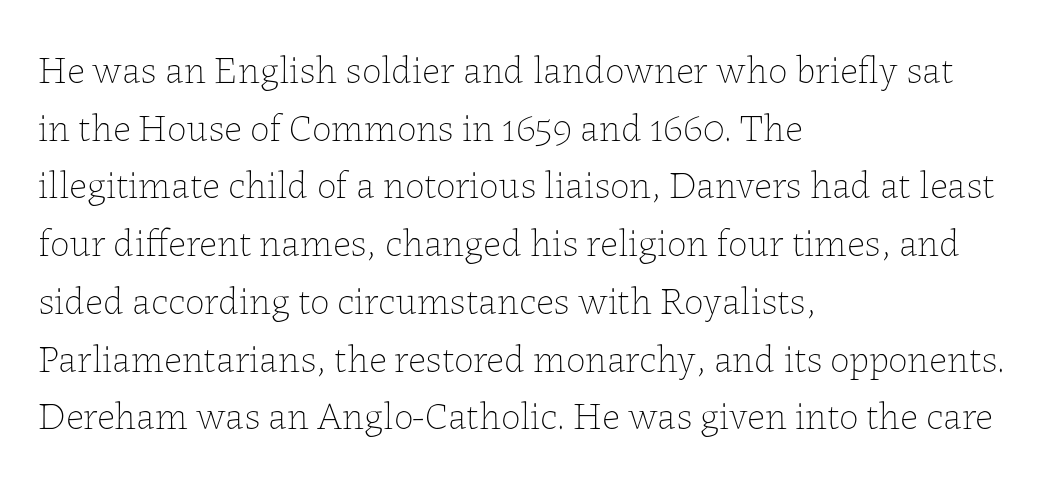
{"italic": "no", "bold": "no", "weight": "thin", "width": "normal", "stroke_contrast": "low", "x_height": "medium", "monospaced": "no", "underline": "no", "align": "left", "line_spacing": "normal", "line_spacing_ratio": 1.48, "letter_spacing": "normal", "letter_spacing_em": 0.0, "glyph_px": 39}
